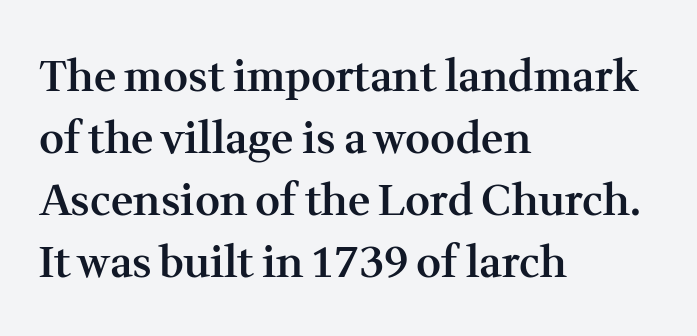
{"serif": "yes", "italic": "no", "bold": "semi", "weight": "semibold", "width": "normal", "stroke_contrast": "medium", "x_height": "medium", "monospaced": "no", "underline": "no", "align": "left", "line_spacing": "normal", "line_spacing_ratio": 1.44, "letter_spacing": "normal", "letter_spacing_em": 0.0, "glyph_px": 43}
